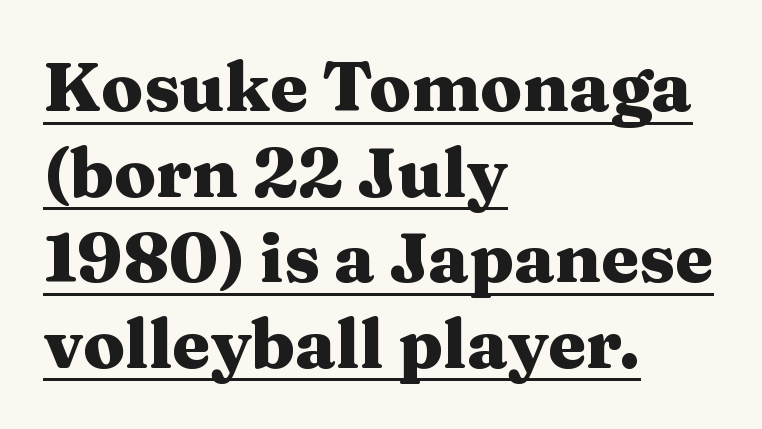
The rendering uses a bold face; every stroke is thick and dark. Font category for this specimen: serif. This rendering features underlined lettering. The passage shown is typed in a proportional face where columns would drift. Casual observation: everything's shoved over to the left. Ascenders rise straight up at ninety degrees.
